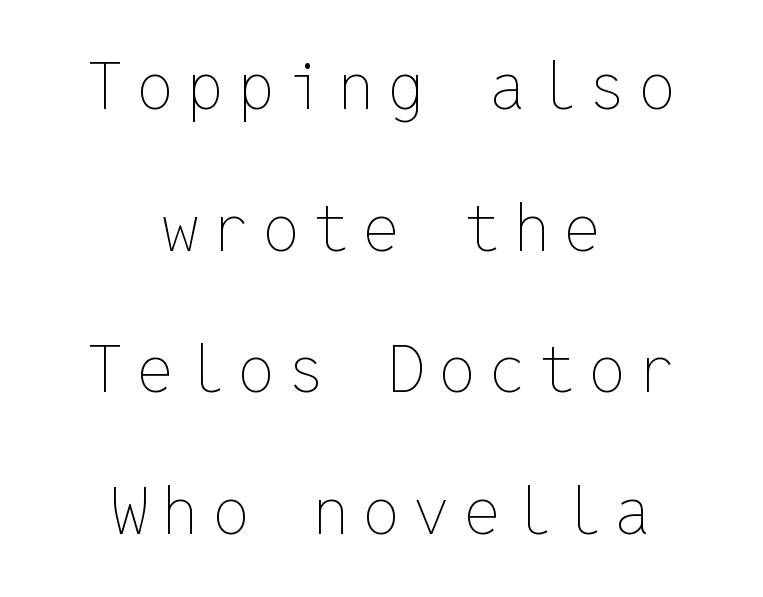
There is plenty of visible air inserted between adjacent glyphs. Rule under the text: the space is simply empty. The font's upright variant was chosen for this text. Loosely led — the rows are spread out.
